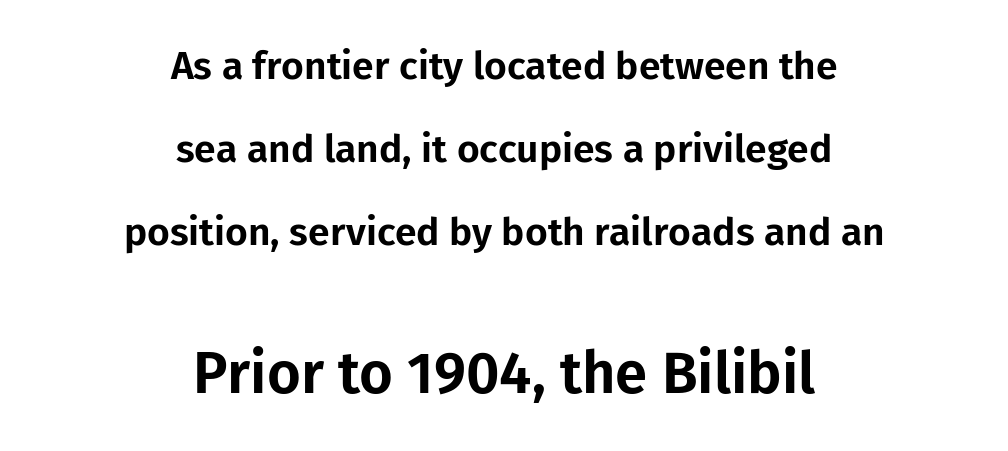
Neither beginnings nor endings align; midpoints do. Look at the bottom of the vertical strokes: they stop flat, with no serifs. Scale increases going downward across the two blocks. You can tell it's not italic because the verticals are truly vertical. The passage shown has conventional tracking throughout.
